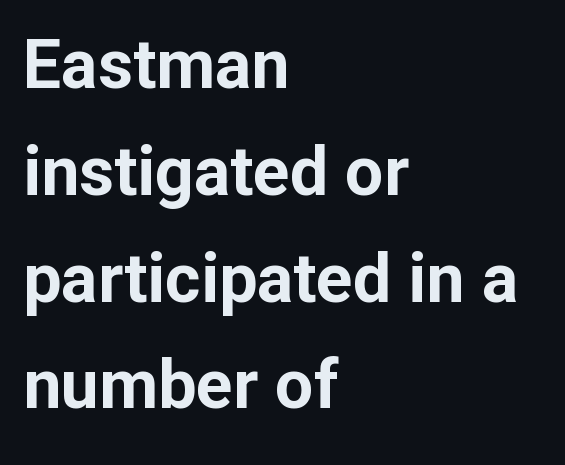
Q: Is the text bold? A: Yes.
Q: Is the text italic (slanted)? A: No, it is upright.
Q: Is the typeface a serif or a sans-serif typeface? A: Sans-serif.
Q: Is the text underlined? A: No.
Q: How is the paragraph aligned? A: Left-aligned.
Q: Is the spacing between letters normal or unusually wide? A: Normal.
Q: Is the spacing between lines tight, normal or loose? A: Normal.
Q: Width (condensed, normal, or wide)? A: Normal.
Q: Stroke contrast? A: Low.
Q: x-height? A: Medium.
Q: Monospaced? A: No.
